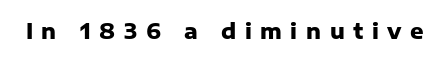
Q: Is the text bold? A: Yes.
Q: Is the text italic (slanted)? A: No, it is upright.
Q: Is the text underlined? A: No.
Q: Is the spacing between letters normal or unusually wide? A: Unusually wide.
